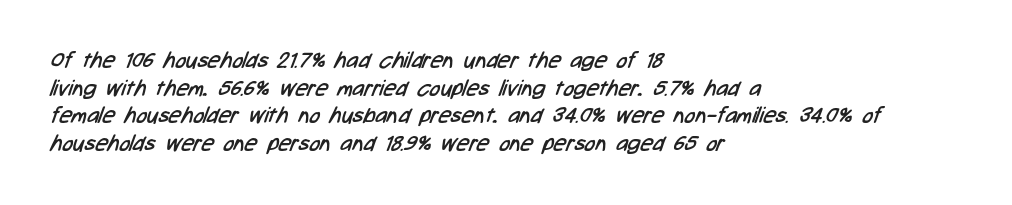
The paragraph has a hard left edge and a soft right edge. The face used here is rendered with its standard letterfit. Heaviness? Minimal to ordinary, like unemphasized prose. The foot of each line stays bare and open.
